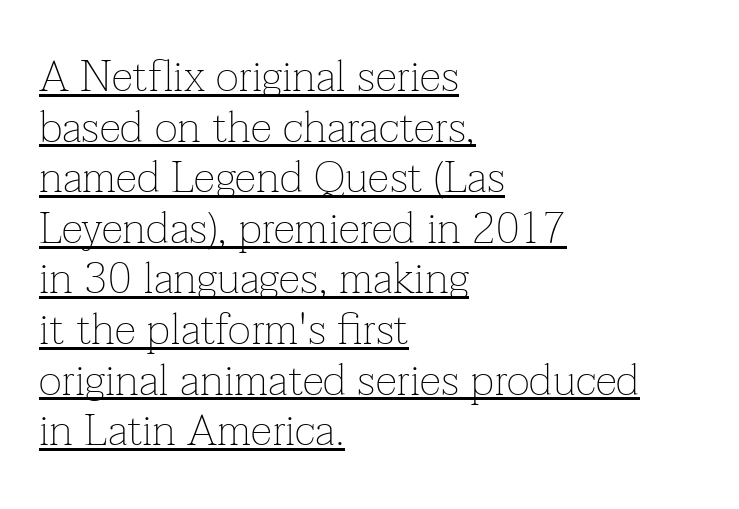
{"serif": "yes", "italic": "no", "bold": "no", "weight": "thin", "width": "normal", "stroke_contrast": "low", "x_height": "medium", "monospaced": "no", "underline": "yes", "align": "left", "line_spacing": "tight", "line_spacing_ratio": 1.15, "letter_spacing": "normal", "letter_spacing_em": 0.0, "glyph_px": 44}
